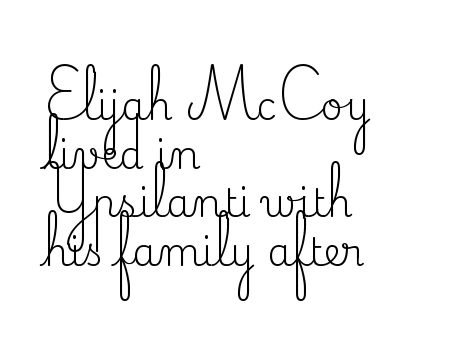
{"serif": "yes", "italic": "no", "bold": "no", "weight": "regular", "width": "normal", "stroke_contrast": "medium", "x_height": "small", "monospaced": "no", "underline": "no", "align": "left", "line_spacing": "normal", "line_spacing_ratio": 1.25, "letter_spacing": "normal", "letter_spacing_em": 0.0, "glyph_px": 39}
